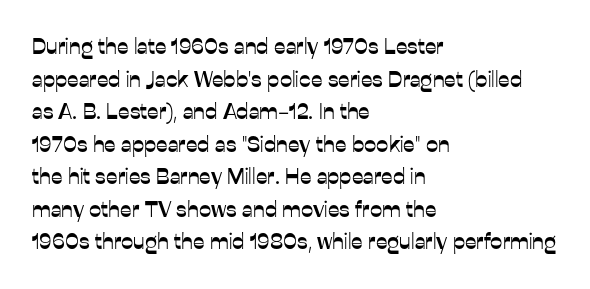
Q: Is the text italic (slanted)? A: No, it is upright.
Q: Is the text underlined? A: No.
Q: How is the paragraph aligned? A: Left-aligned.
Q: Is the spacing between letters normal or unusually wide? A: Normal.
Q: Is the spacing between lines tight, normal or loose? A: Normal.
